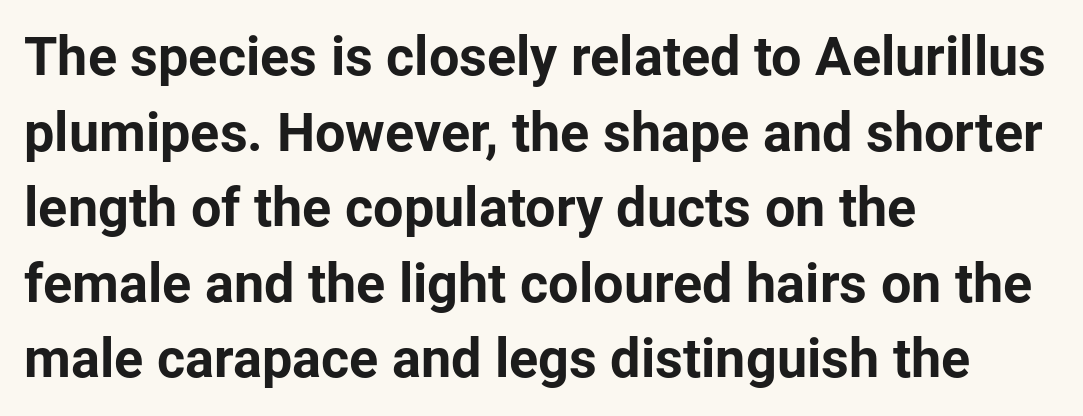
The image shows 54 px bold sans-serif type, upright; set left-aligned, normal line spacing (1.4x), normal letter spacing, not underlined; low stroke contrast and a medium x-height.
